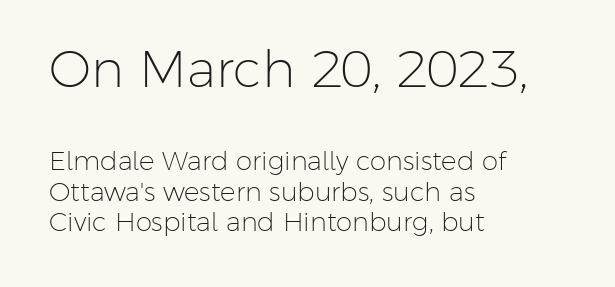
The image shows 51 px light sans-serif type, upright; set left-aligned, line spacing 1.18x, normal letter spacing, not underlined; the first (top) block is 1.96x larger; low stroke contrast and a medium x-height.
